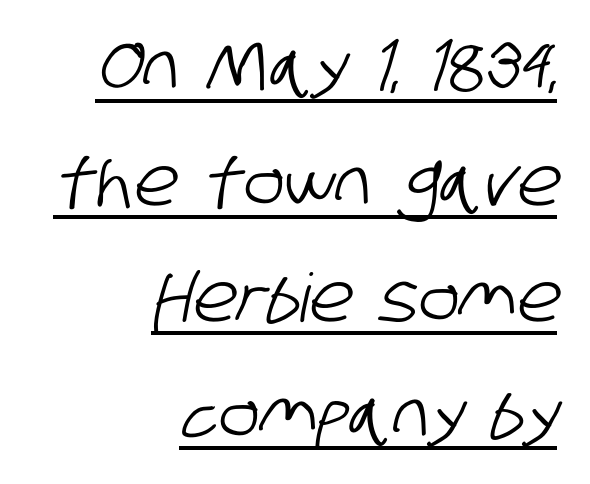
Q: Is the typeface a serif or a sans-serif typeface? A: Sans-serif.
Q: Is the text underlined? A: Yes.
Q: How is the paragraph aligned? A: Right-aligned.
Q: Is the spacing between letters normal or unusually wide? A: Normal.
Q: Width (condensed, normal, or wide)? A: Condensed.
Q: Stroke contrast? A: Low.
Q: x-height? A: Large.
Q: Monospaced? A: No.
